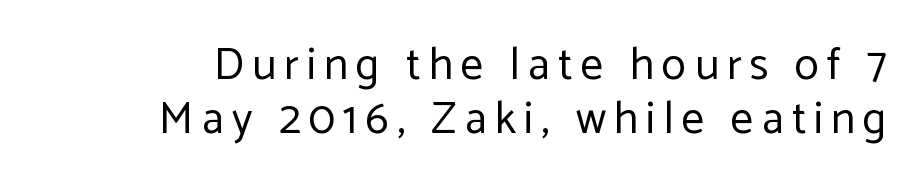
{"serif": "no", "italic": "no", "bold": "no", "weight": "regular", "width": "normal", "stroke_contrast": "low", "x_height": "medium", "monospaced": "no", "underline": "no", "align": "right", "line_spacing_ratio": 1.2, "glyph_px": 45}
